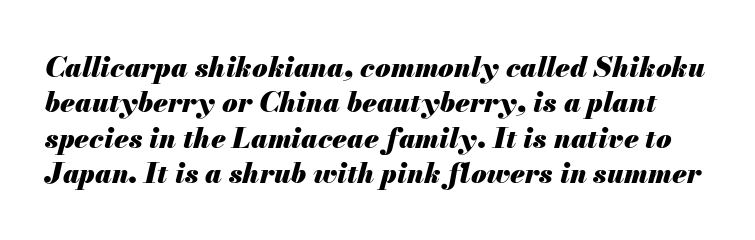
Q: Is the text bold? A: Yes.
Q: Is the text italic (slanted)? A: Yes, it leans right by about 13 degrees.
Q: Is the text underlined? A: No.
Q: Is the spacing between letters normal or unusually wide? A: Normal.
Q: Is the spacing between lines tight, normal or loose? A: Normal.
Q: Width (condensed, normal, or wide)? A: Normal.
Q: Stroke contrast? A: Medium.
Q: x-height? A: Small.
Q: Monospaced? A: No.
